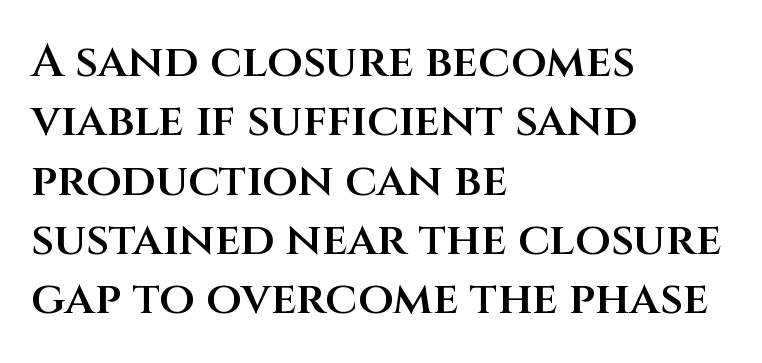
The image shows 46 px semibold sans-serif type, upright; set left-aligned, normal line spacing (1.29x), normal letter spacing, not underlined; medium stroke contrast and a large x-height.
